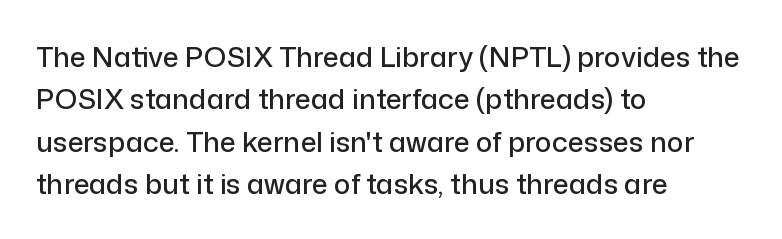
The image shows 28 px sans-serif type, upright; set left-aligned, normal line spacing (1.51x), normal letter spacing, not underlined; low stroke contrast and a medium x-height.
